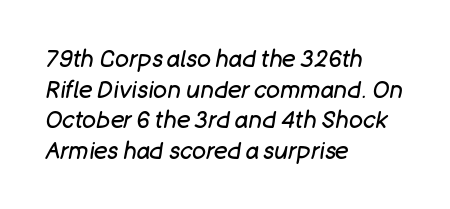
Q: Is the text bold? A: No.
Q: Is the text italic (slanted)? A: Yes, it leans right by about 11 degrees.
Q: Is the text underlined? A: No.
Q: How is the paragraph aligned? A: Left-aligned.
Q: Is the spacing between letters normal or unusually wide? A: Normal.
Q: Is the spacing between lines tight, normal or loose? A: Normal.
